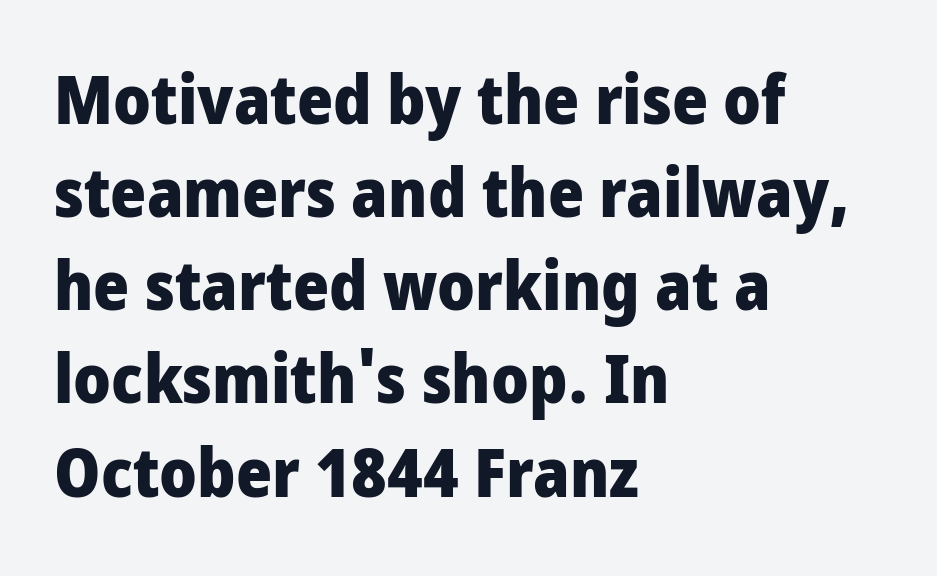
Q: Is the text bold? A: Yes.
Q: Is the text italic (slanted)? A: No, it is upright.
Q: Is the typeface a serif or a sans-serif typeface? A: Sans-serif.
Q: Is the text underlined? A: No.
Q: How is the paragraph aligned? A: Left-aligned.
Q: Is the spacing between letters normal or unusually wide? A: Normal.
Q: Is the spacing between lines tight, normal or loose? A: Normal.
Q: Width (condensed, normal, or wide)? A: Condensed.
Q: Stroke contrast? A: Low.
Q: x-height? A: Large.
Q: Monospaced? A: No.
